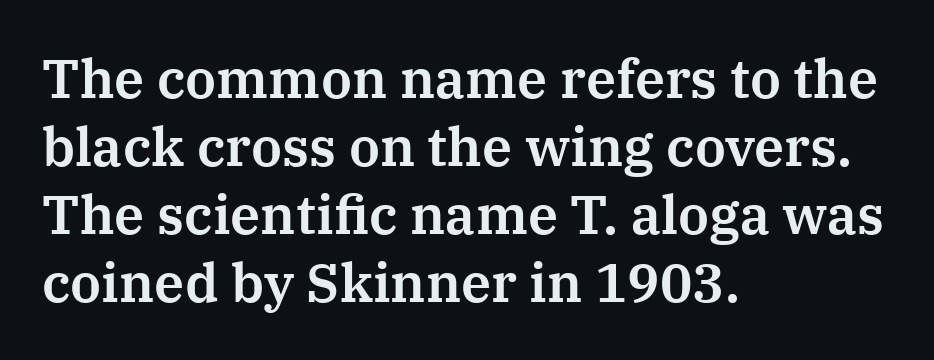
The characters display serif detailing at their extremities. Each row of text sits above clean, open space. Standard letterfit; no display-style spreading of the glyphs. Is this a fixed-width face? No — the glyphs have proportional, varying widths. Is there any slant? The stems are plumb. The rendering uses a moderate line-height, typical for paragraphs.
